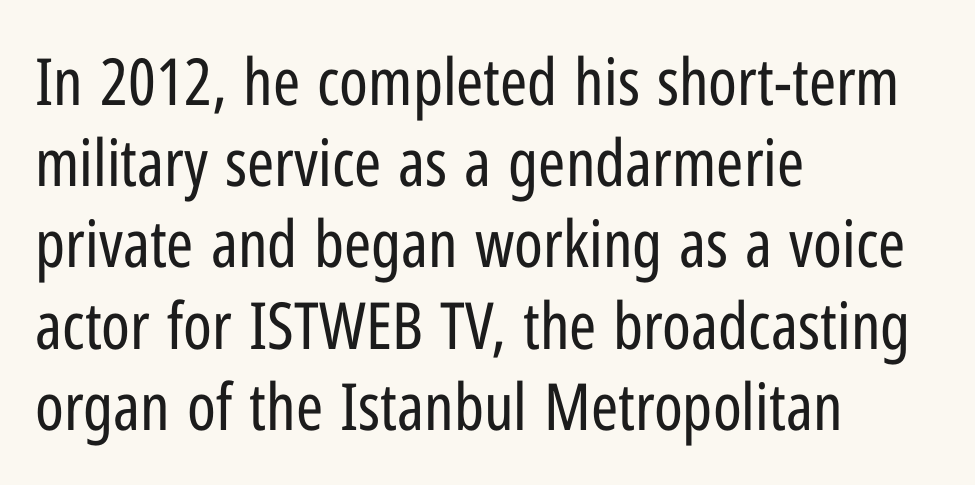
Q: Is the text bold? A: No.
Q: Is the text italic (slanted)? A: No, it is upright.
Q: Is the typeface a serif or a sans-serif typeface? A: Sans-serif.
Q: Is the text underlined? A: No.
Q: How is the paragraph aligned? A: Left-aligned.
Q: Is the spacing between letters normal or unusually wide? A: Normal.
Q: Is the spacing between lines tight, normal or loose? A: Normal.
Q: Width (condensed, normal, or wide)? A: Condensed.
Q: Stroke contrast? A: Low.
Q: x-height? A: Medium.
Q: Monospaced? A: No.
